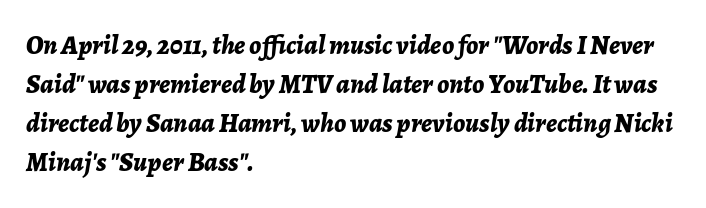
The image shows 27 px bold type, italic (leaning right); set left-aligned, normal line spacing (1.45x), normal letter spacing, not underlined.
